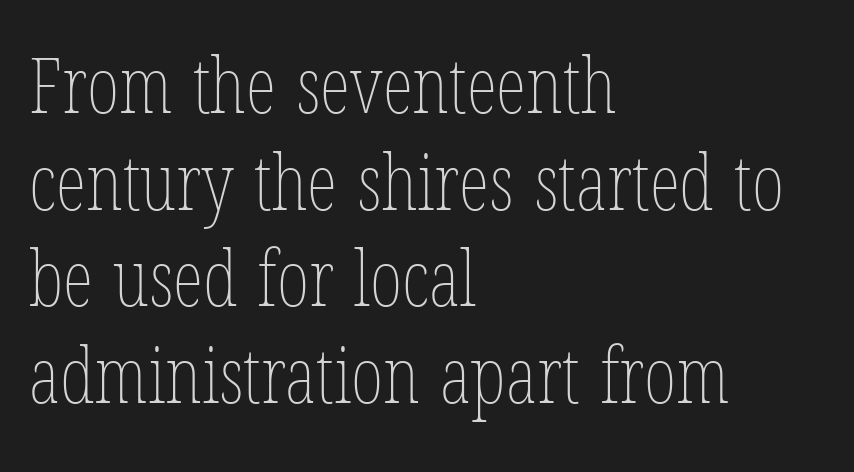
The passage is arranged the way most books set body copy — flush left. These lines are rendered in a variable-pitch font. Letters rest on an invisible, unmarked baseline. Is the letter spacing exaggerated? No — it looks like the ordinary default. Is the stroke heavy? The answer is a plain regular-or-lighter.
